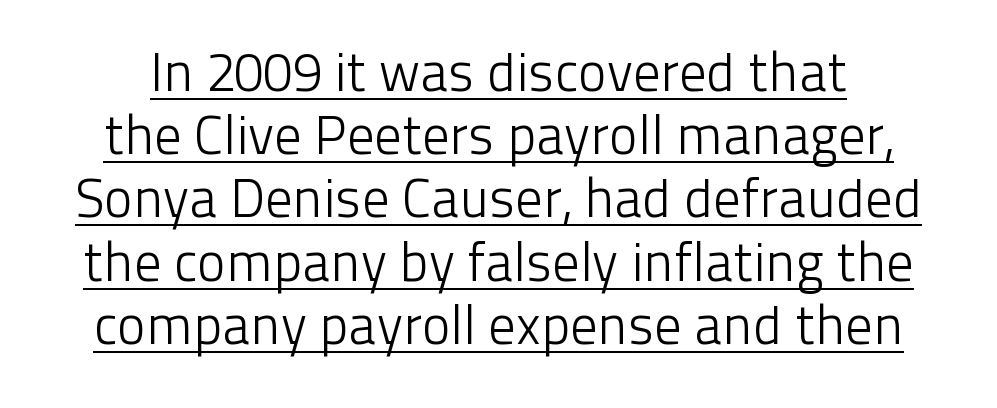
{"serif": "no", "italic": "no", "bold": "no", "weight": "light", "width": "normal", "stroke_contrast": "low", "x_height": "medium", "monospaced": "no", "underline": "yes", "line_spacing_ratio": 1.17, "letter_spacing": "normal", "letter_spacing_em": 0.0, "glyph_px": 54}
